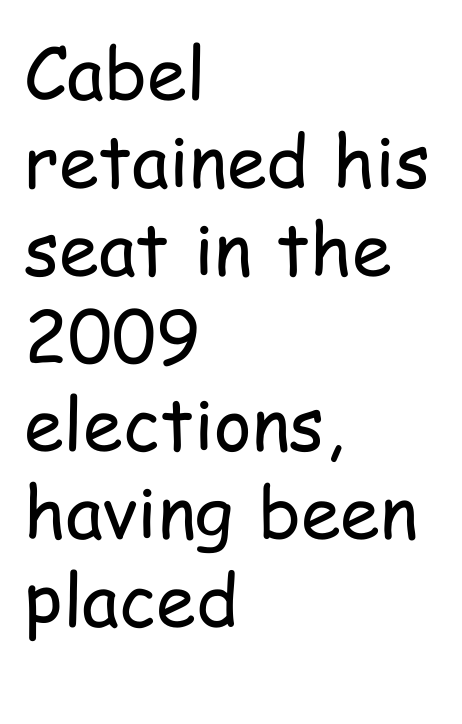
The image shows 72 px regular-weight, condensed sans-serif type, upright; set left-aligned, line spacing 1.22x, normal letter spacing, not underlined; low stroke contrast and a medium x-height.
